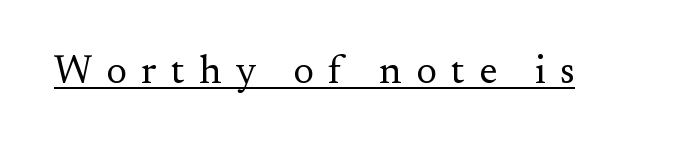
The image shows 39 px regular-weight serif type, upright; set unusually wide letter spacing (+0.37 em), underlined; medium stroke contrast and a small x-height.
